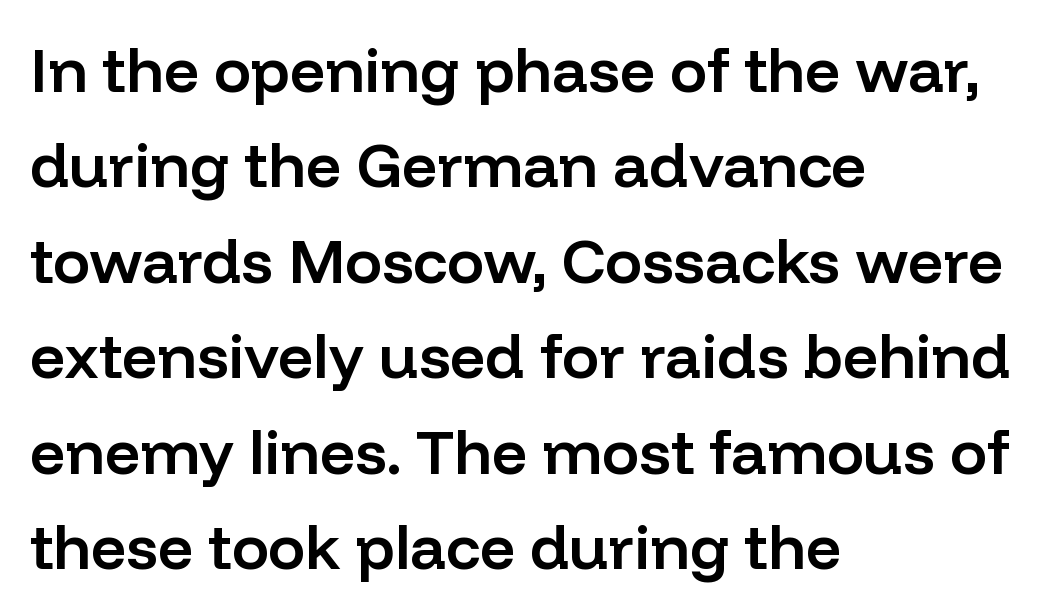
The image shows 62 px semibold sans-serif type, upright; set left-aligned, normal line spacing (1.54x), normal letter spacing, not underlined; low stroke contrast and a medium x-height.
